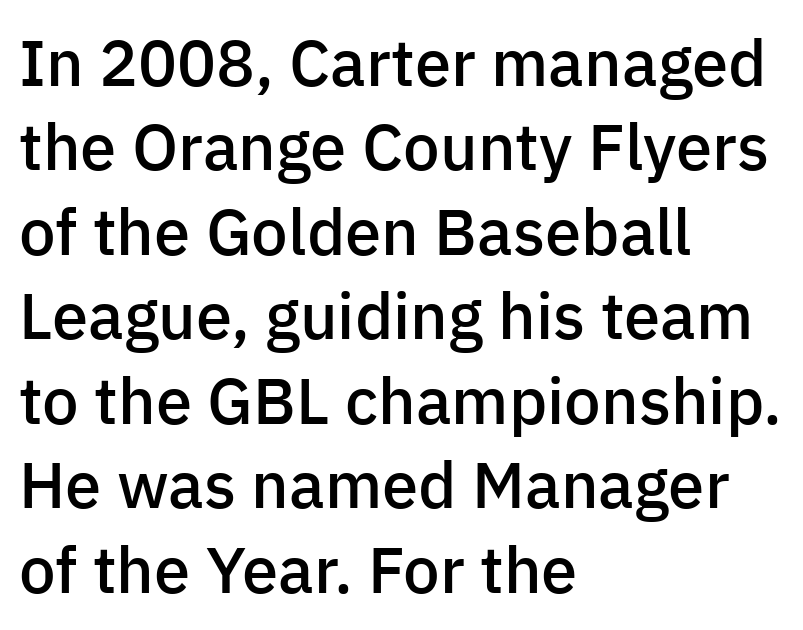
The image shows 65 px semibold sans-serif type, upright; set left-aligned, normal line spacing (1.3x), normal letter spacing, not underlined; low stroke contrast and a medium x-height.
